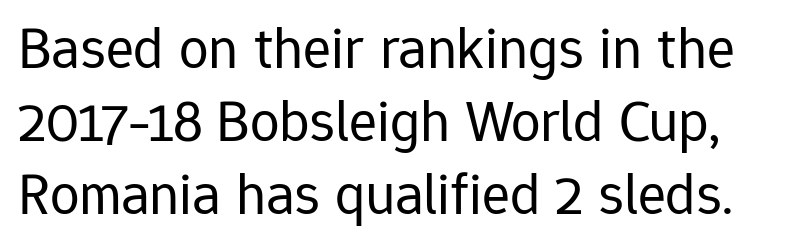
Varying glyph widths throughout — classic text-font behaviour. Are there feet on the stems? There aren't — it's a sans. It's the straight-up-and-down kind of type. The letterforms sit at book weight or below. Plain, unruled lines of type. Words appear dense and cohesive because spacing is normal.
